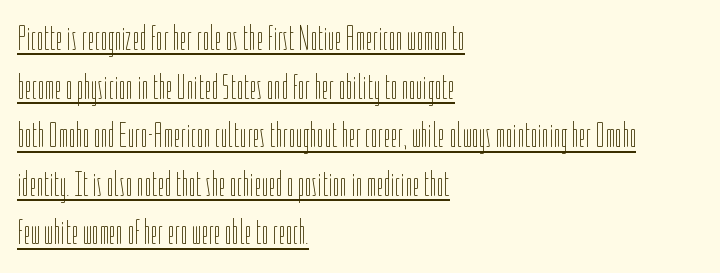
{"italic": "no", "bold": "no", "weight": "thin", "width": "condensed", "stroke_contrast": "low", "x_height": "medium", "monospaced": "no", "underline": "yes", "align": "left", "line_spacing": "normal", "line_spacing_ratio": 1.35, "letter_spacing": "normal", "letter_spacing_em": 0.0, "glyph_px": 36}
